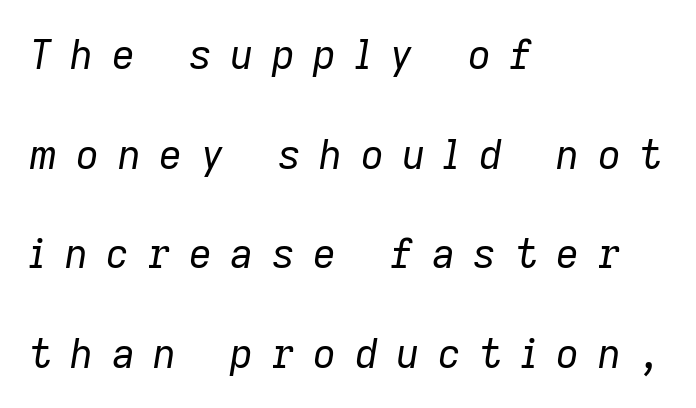
What's the leading like? Stretched, with rows far apart. Stem width sits at or under what a default text font uses. Between one letter and the next there's a generous, obvious gap. Here the designer chose a conventional face with non-uniform glyph widths. Only glyphs here, with clear space below each row. Is the block centered? No — it sits flush against the left margin.
